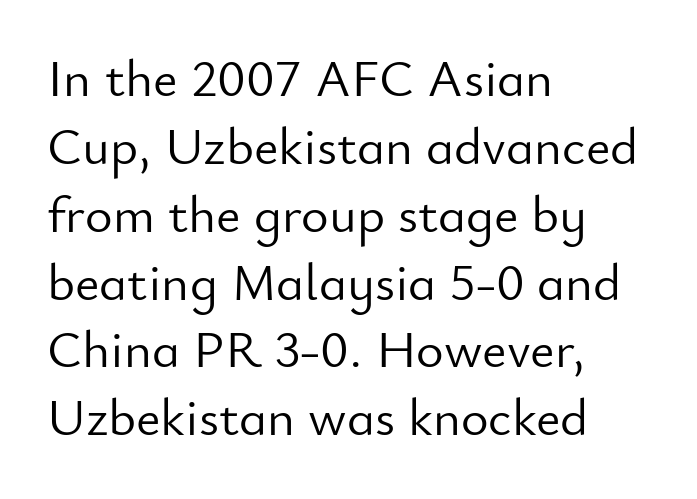
{"serif": "no", "italic": "no", "bold": "no", "weight": "light", "width": "normal", "stroke_contrast": "low", "x_height": "small", "monospaced": "no", "underline": "no", "align": "left", "line_spacing": "normal", "line_spacing_ratio": 1.28, "letter_spacing": "normal", "letter_spacing_em": 0.0, "glyph_px": 53}
